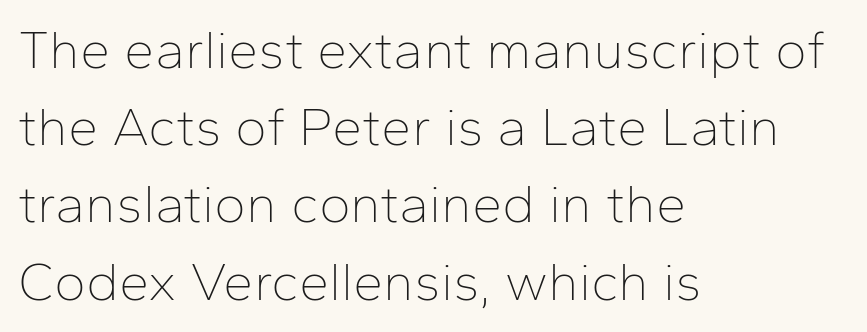
The image shows 54 px thin sans-serif type, upright; set left-aligned, normal line spacing (1.43x), normal letter spacing, not underlined; low stroke contrast and a medium x-height.
